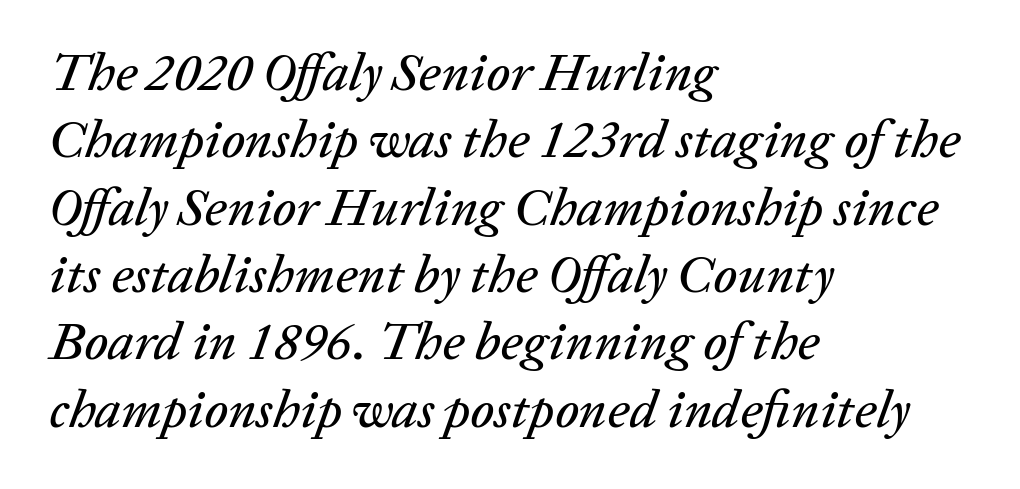
{"italic": "yes", "lean": "right", "slant_degrees": 20, "width": "normal", "stroke_contrast": "low", "x_height": "medium", "monospaced": "no", "underline": "no", "align": "left", "line_spacing": "normal", "line_spacing_ratio": 1.27, "letter_spacing": "normal", "letter_spacing_em": 0.0, "glyph_px": 53}
